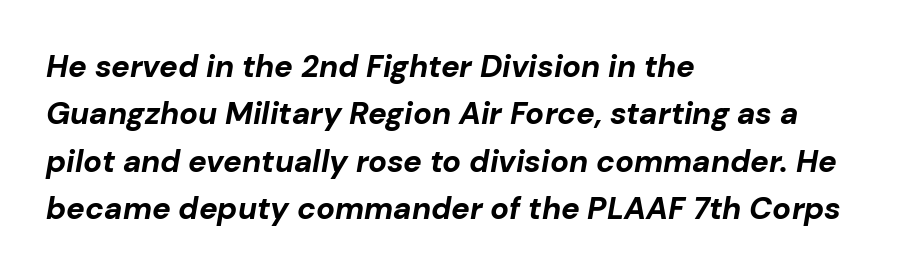
{"italic": "yes", "lean": "right", "slant_degrees": 10, "bold": "yes", "weight": "bold", "width": "normal", "stroke_contrast": "low", "x_height": "medium", "monospaced": "no", "underline": "no", "align": "left", "line_spacing": "normal", "line_spacing_ratio": 1.53, "letter_spacing": "normal", "letter_spacing_em": 0.0, "glyph_px": 31}
